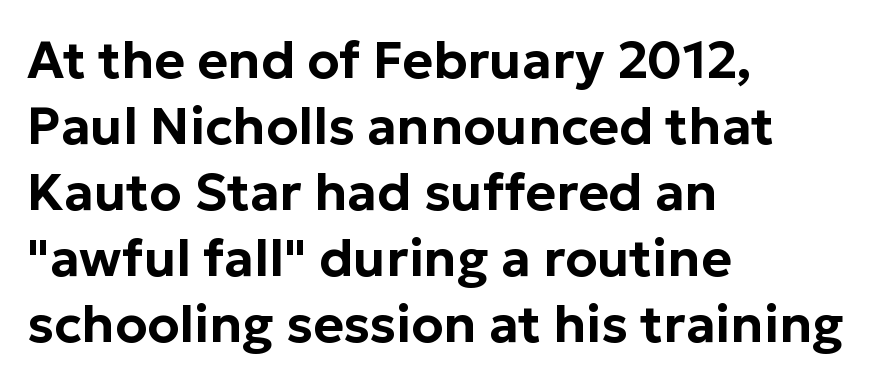
{"serif": "no", "italic": "no", "width": "normal", "stroke_contrast": "low", "x_height": "medium", "monospaced": "no", "underline": "no", "align": "left", "line_spacing": "normal", "line_spacing_ratio": 1.27, "letter_spacing": "normal", "letter_spacing_em": 0.0, "glyph_px": 52}
